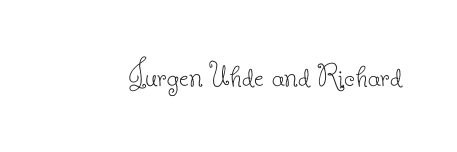
The image shows 34 px thin serif type, upright; set normal letter spacing, not underlined; low stroke contrast and a small x-height.
